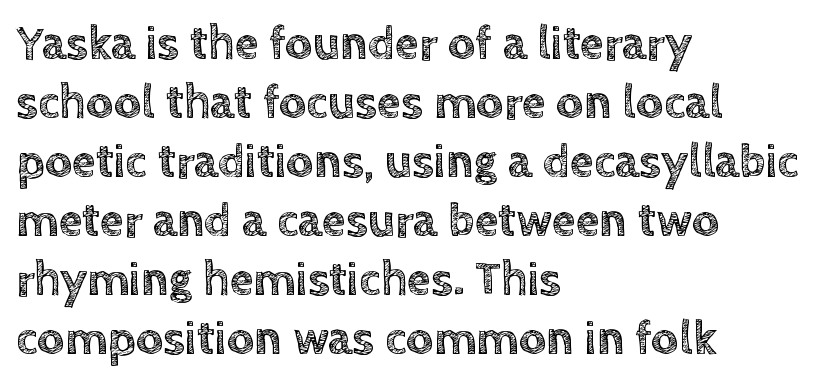
{"italic": "no", "width": "normal", "x_height": "large", "monospaced": "no", "underline": "no", "align": "left", "line_spacing_ratio": 1.23, "letter_spacing": "normal", "letter_spacing_em": 0.0, "glyph_px": 48}
